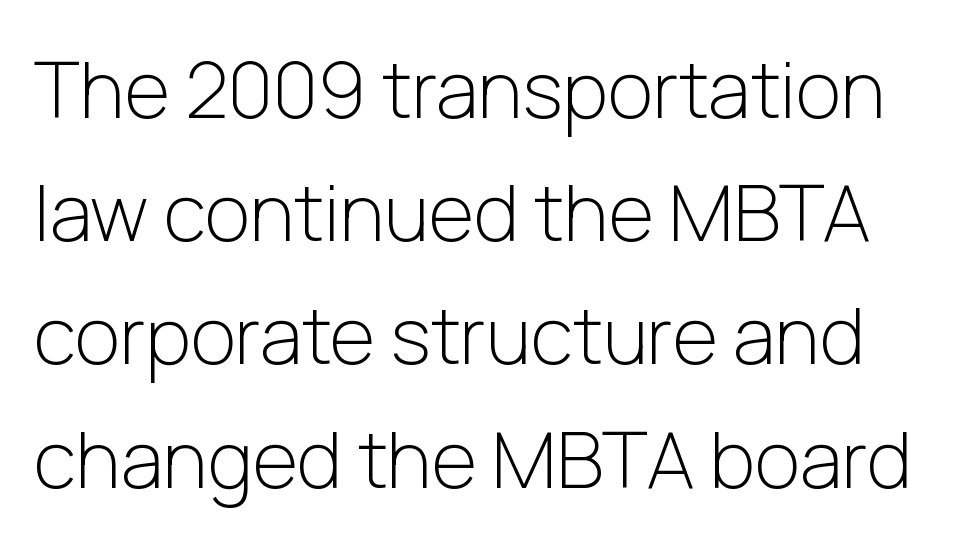
The image shows 78 px light sans-serif type, upright; set normal line spacing (1.58x), normal letter spacing, not underlined; low stroke contrast and a medium x-height.
